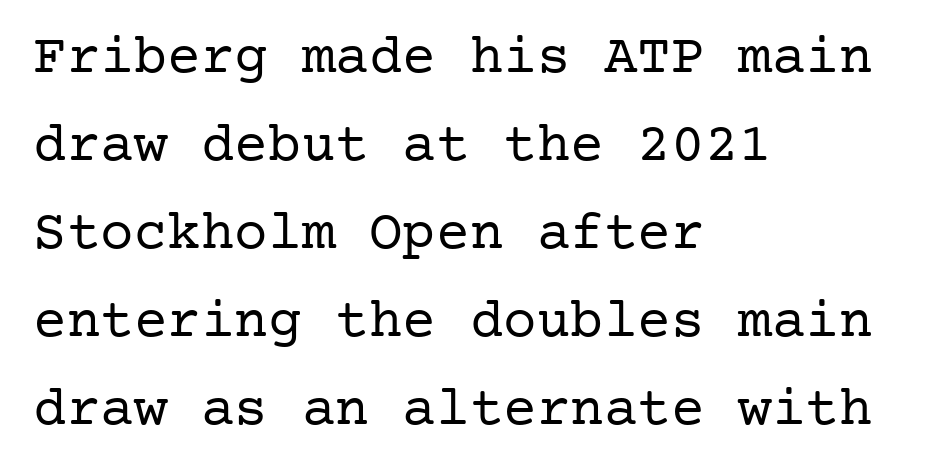
{"serif": "yes", "italic": "no", "bold": "no", "weight": "regular", "width": "normal", "stroke_contrast": "low", "x_height": "medium", "underline": "no", "align": "left", "line_spacing": "normal", "line_spacing_ratio": 1.57, "letter_spacing": "normal", "letter_spacing_em": 0.0, "glyph_px": 56}
